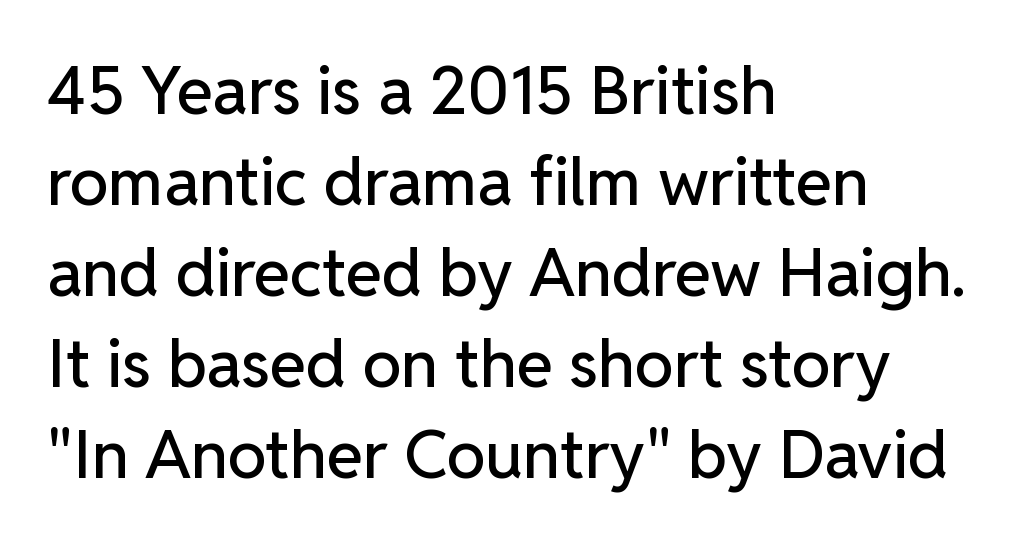
A clean baseline with only descenders dipping below it. Each letter's strokes conclude bluntly, with no projecting serifs. Is this a fixed-width face? No — the glyphs have proportional, varying widths. Tracking value appears to be zero — textbook default spacing. Horizontal bands of white between lines are of average thickness. Where is the straight margin? On the left.
